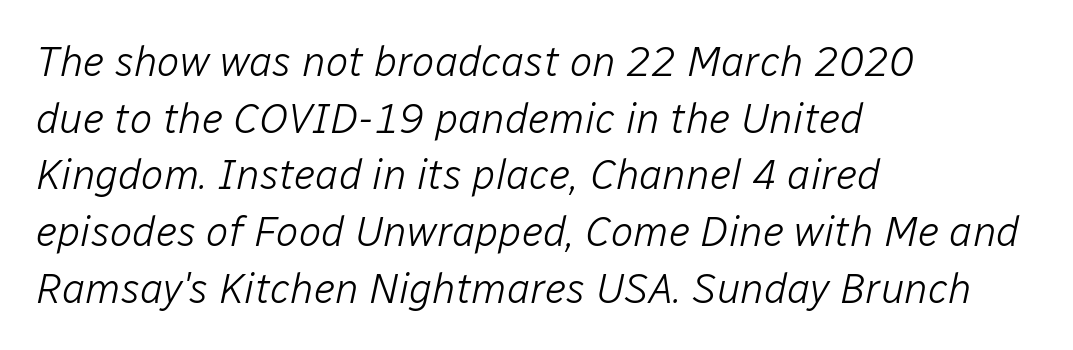
The image shows 42 px light type, italic (leaning right); set left-aligned, normal line spacing (1.35x), normal letter spacing, not underlined; low stroke contrast and a medium x-height.
